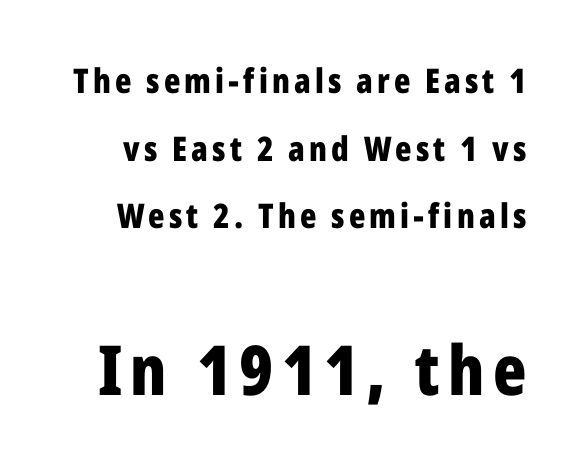
{"serif": "no", "italic": "no", "bold": "yes", "weight": "bold", "width": "condensed", "stroke_contrast": "low", "x_height": "medium", "monospaced": "no", "underline": "no", "line_spacing": "loose", "line_spacing_ratio": 1.99, "larger_block": "second", "size_ratio": 2.03, "glyph_px": 69}
